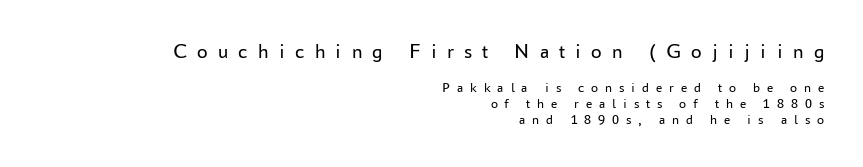
The passage shown stacks its lines with hardly any gap. Descenders hang freely into open space. Large over small — that's the arrangement of the two blocks here. Is the stroke heavy? The answer is a plain regular-or-lighter.
